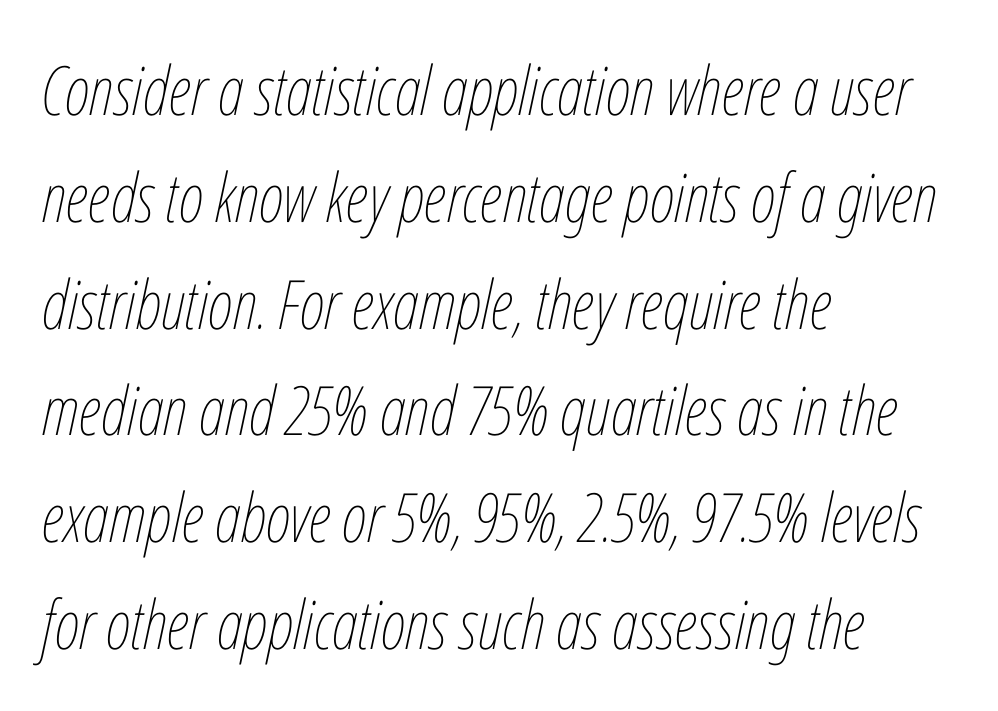
The image shows 68 px thin, condensed type, italic (leaning right); set left-aligned, normal line spacing (1.57x), normal letter spacing, not underlined; low stroke contrast and a medium x-height.
